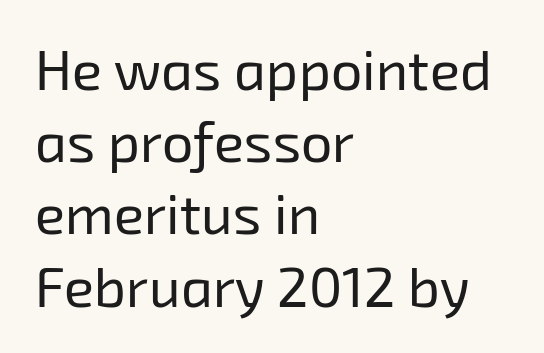
{"serif": "no", "bold": "no", "weight": "regular", "width": "normal", "stroke_contrast": "low", "x_height": "medium", "monospaced": "no", "underline": "no", "align": "left", "line_spacing": "normal", "line_spacing_ratio": 1.29, "letter_spacing": "normal", "letter_spacing_em": 0.0, "glyph_px": 56}
